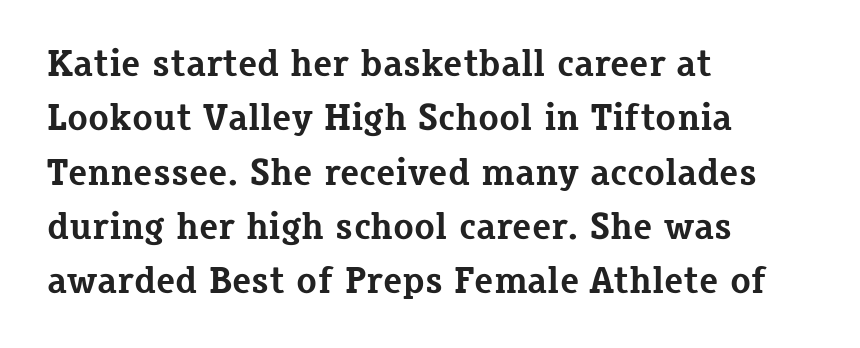
{"serif": "yes", "italic": "no", "bold": "yes", "weight": "bold", "width": "normal", "stroke_contrast": "low", "x_height": "medium", "monospaced": "no", "underline": "no", "align": "left", "line_spacing": "normal", "line_spacing_ratio": 1.43, "letter_spacing": "normal", "letter_spacing_em": 0.0, "glyph_px": 38}
